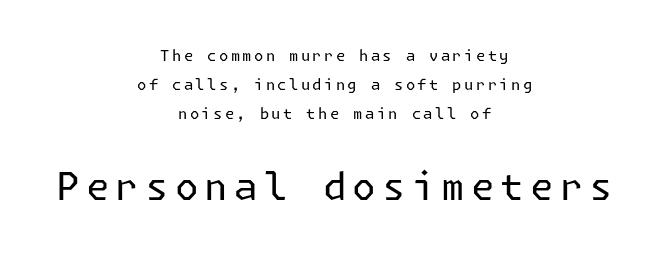
{"serif": "no", "italic": "no", "bold": "no", "weight": "regular", "width": "normal", "stroke_contrast": "low", "x_height": "medium", "underline": "no", "align": "center", "line_spacing": "loose", "line_spacing_ratio": 1.95, "larger_block": "second", "size_ratio": 2.53, "glyph_px": 38}
